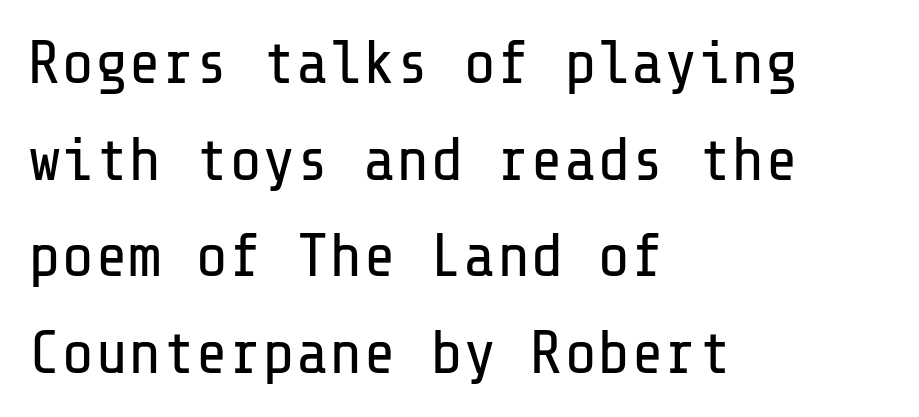
The image shows 62 px regular-weight sans-serif type, upright; set left-aligned, normal line spacing (1.56x), normal letter spacing, not underlined; low stroke contrast and a medium x-height.
